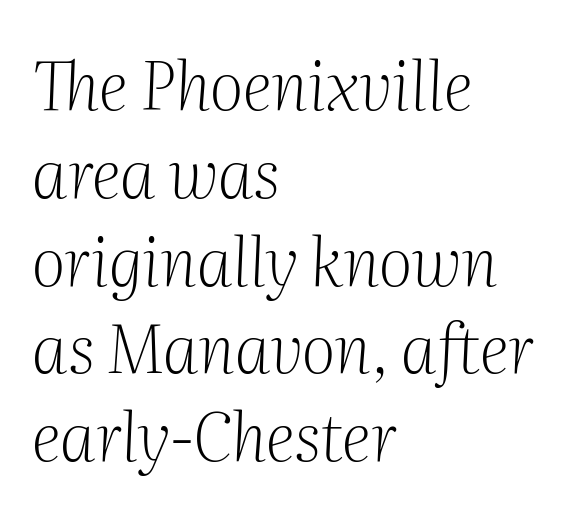
The image shows 66 px light serif type, italic (leaning right); set left-aligned, normal line spacing (1.33x), normal letter spacing, not underlined; medium stroke contrast and a medium x-height.
